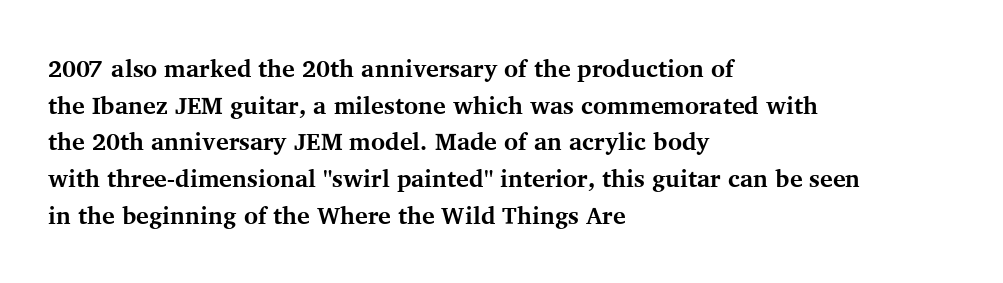
{"italic": "no", "bold": "yes", "underline": "no", "align": "left", "line_spacing": "normal", "line_spacing_ratio": 1.53, "letter_spacing": "normal", "letter_spacing_em": 0.0, "glyph_px": 24}
